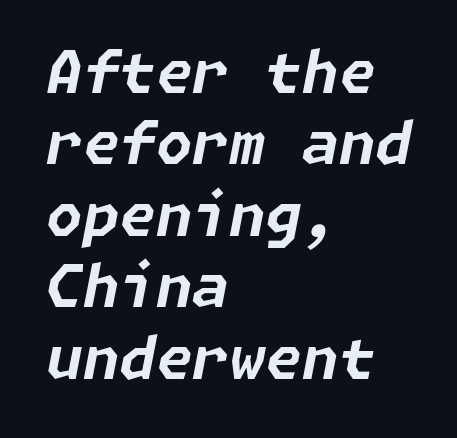
Q: Is the text bold? A: Yes.
Q: Is the text italic (slanted)? A: Yes, it leans right by about 11 degrees.
Q: Is the text underlined? A: No.
Q: How is the paragraph aligned? A: Left-aligned.
Q: Is the spacing between letters normal or unusually wide? A: Normal.
Q: Width (condensed, normal, or wide)? A: Normal.
Q: Stroke contrast? A: Low.
Q: x-height? A: Medium.
